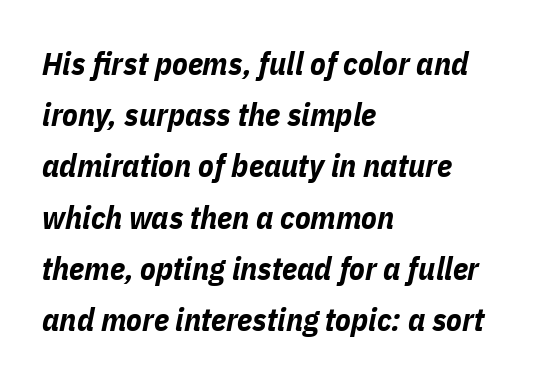
A typesetter would call this zero additional tracking. Bare-footed words on every line. The face used here is proportionally spaced, like ordinary book or web type. You'd pick this weight for a headline — it's a proper bold. The typography opts for an oblique posture over an upright one.
